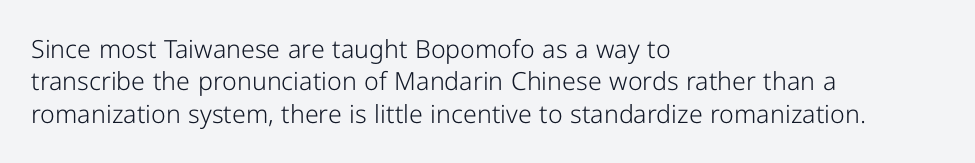
The image shows 25 px text type, upright; set left-aligned, normal line spacing (1.3x), normal letter spacing, not underlined.
